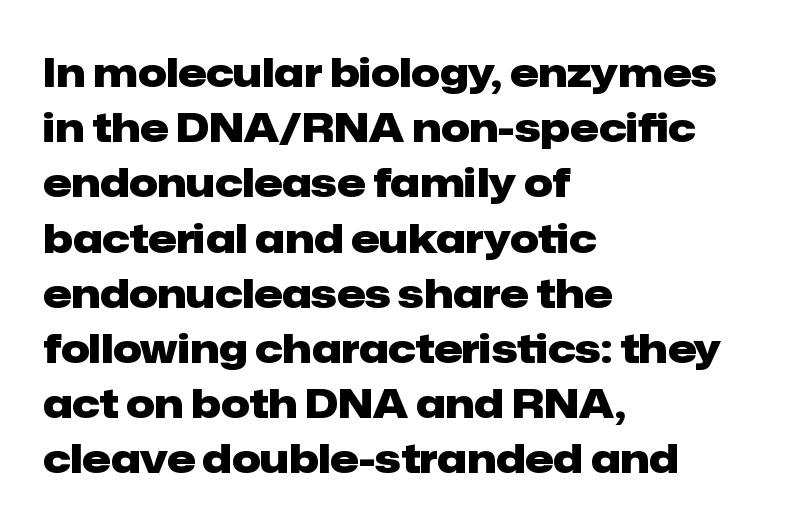
Q: Is the text bold? A: Yes.
Q: Is the text italic (slanted)? A: No, it is upright.
Q: Is the typeface a serif or a sans-serif typeface? A: Sans-serif.
Q: Is the text underlined? A: No.
Q: How is the paragraph aligned? A: Left-aligned.
Q: Is the spacing between letters normal or unusually wide? A: Normal.
Q: Is the spacing between lines tight, normal or loose? A: Normal.
Q: Width (condensed, normal, or wide)? A: Normal.
Q: Stroke contrast? A: Low.
Q: x-height? A: Medium.
Q: Monospaced? A: No.
